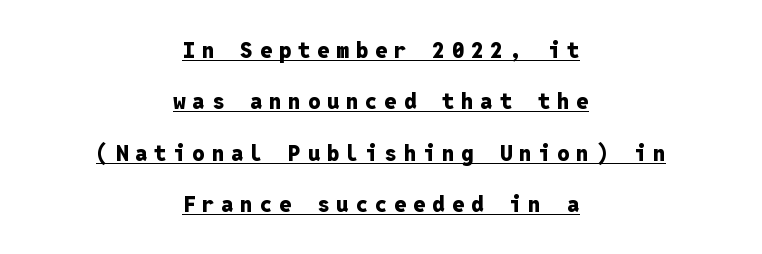
The image shows 22 px bold type, upright; set centered, loose line spacing (2.33x), unusually wide letter spacing (+0.31 em), underlined.
